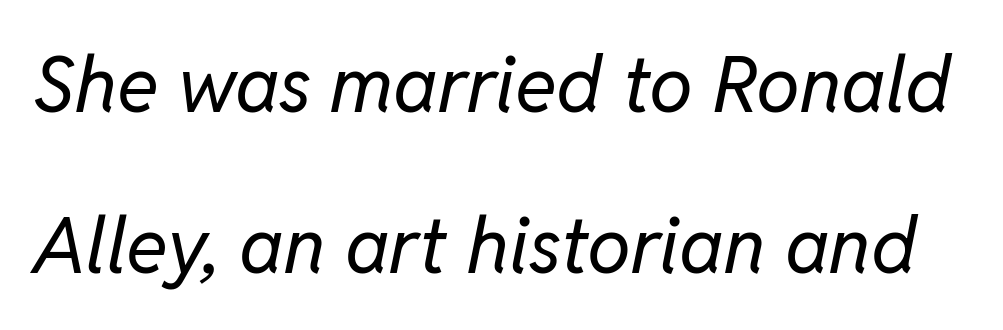
This sample has the flowing, uneven cadence of proportional lettering. Stems here are at most as thick as an everyday book face. These lines keep a tight, regular rhythm from letter to letter. Whoever set this chose breathing room over compactness in the vertical rhythm. Tall strokes in this sample are angled rather than plumb.
